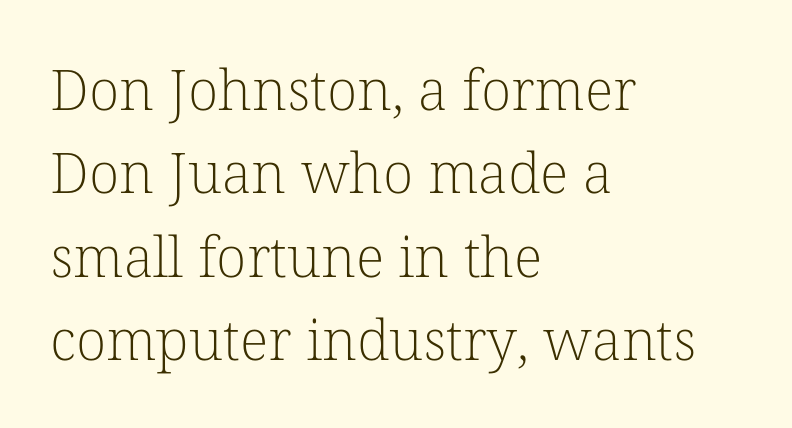
The image shows 56 px light serif type, upright; set left-aligned, normal line spacing (1.49x), normal letter spacing, not underlined; low stroke contrast and a medium x-height.
